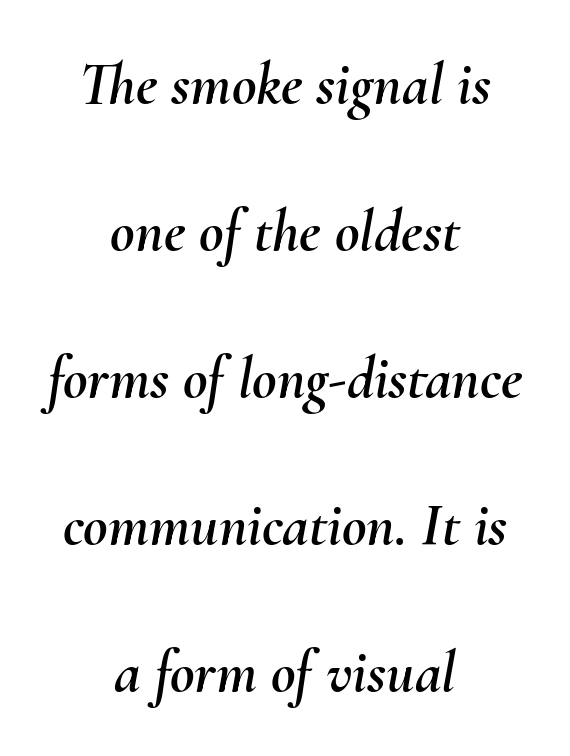
A student would call this center alignment; a typographer would say set centered. You could not count columns in this text — the font is proportionally spaced. Nobody drew a line under any word here. Students, observe: this is what heavily led, spacious text looks like. Tall strokes in this sample are angled rather than plumb. Tracking here is standard; glyphs follow each other at the usual distance.
